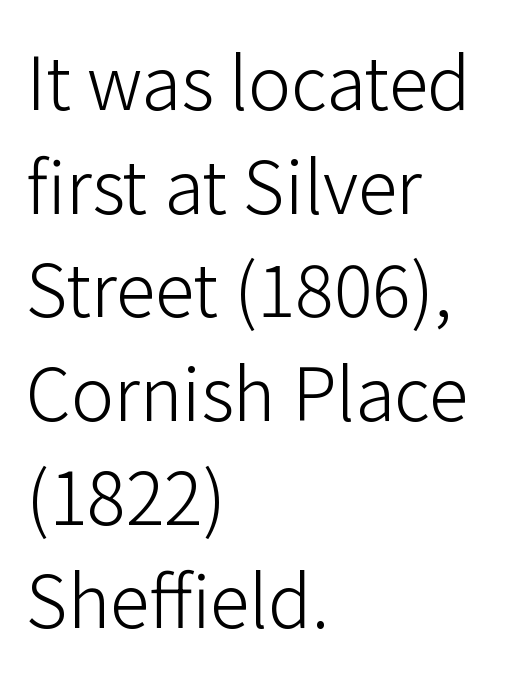
Q: Is the text bold? A: No.
Q: Is the text italic (slanted)? A: No, it is upright.
Q: Is the typeface a serif or a sans-serif typeface? A: Sans-serif.
Q: Is the text underlined? A: No.
Q: How is the paragraph aligned? A: Left-aligned.
Q: Is the spacing between letters normal or unusually wide? A: Normal.
Q: Is the spacing between lines tight, normal or loose? A: Normal.
Q: Width (condensed, normal, or wide)? A: Normal.
Q: Stroke contrast? A: Low.
Q: x-height? A: Medium.
Q: Monospaced? A: No.
